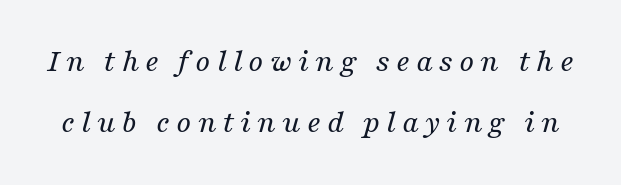
Do the characters align in a grid? No, the font is proportional. You can tell from the footed stems that serif type was used. Clear beneath every line of the passage. Ink coverage per letter is moderate at most. Emphasis-style slanted type is in use.
